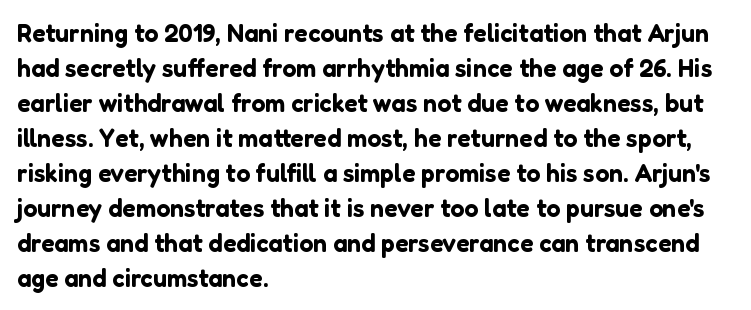
Q: Is the text italic (slanted)? A: No, it is upright.
Q: Is the text underlined? A: No.
Q: How is the paragraph aligned? A: Left-aligned.
Q: Is the spacing between letters normal or unusually wide? A: Normal.
Q: Is the spacing between lines tight, normal or loose? A: Normal.
